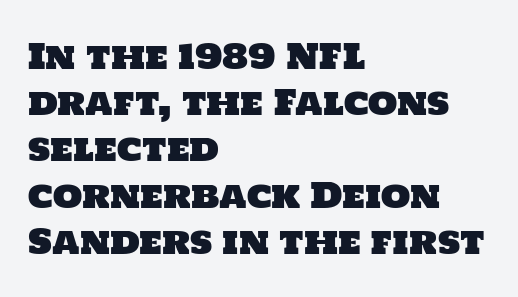
The image shows 34 px sans-serif type; set left-aligned, normal line spacing (1.36x), normal letter spacing, not underlined; low stroke contrast and a large x-height.
